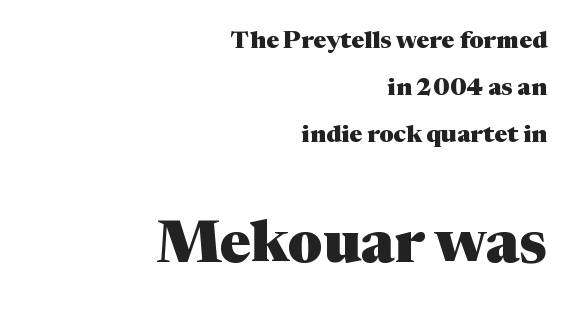
Note the varied advance widths — an 'i' is clearly narrower than an 'm'. The specimen omits any rule beneath the text block's lines. Font category for this specimen: serif. The glyphs have the mass of a bold cut. Glyph-to-glyph distance matches everyday printed text. These lines are set flush right with a ragged left edge.
